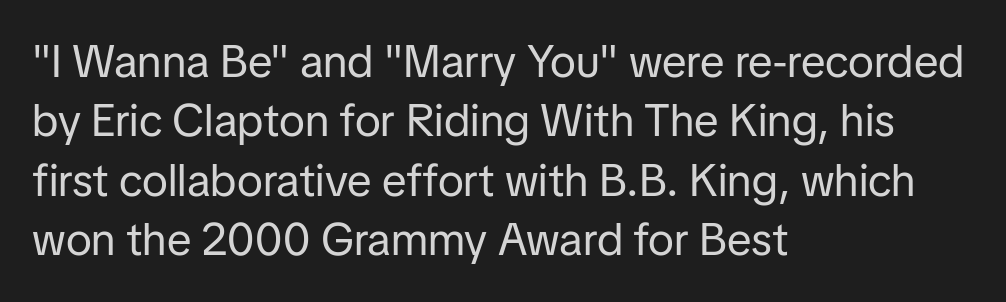
A typesetter would call this proportional, since set widths differ per character. Visually the block forms a straight wall on the left and a jagged coastline on the right. Letter spacing: default. No italicization has been applied; the sample stays upright. The foot of each line stays bare and open. The block of text has a typical density, with ordinary space between rows.
